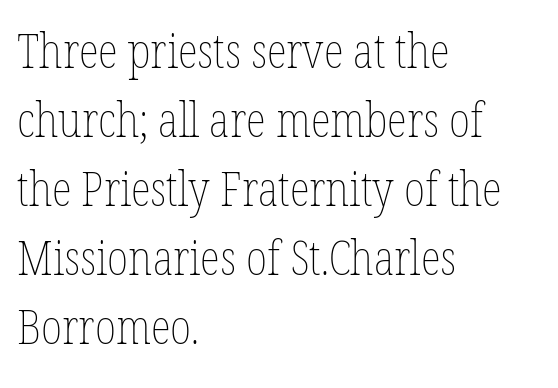
Q: Is the text bold? A: No.
Q: Is the text italic (slanted)? A: No, it is upright.
Q: Is the text underlined? A: No.
Q: How is the paragraph aligned? A: Left-aligned.
Q: Is the spacing between letters normal or unusually wide? A: Normal.
Q: Is the spacing between lines tight, normal or loose? A: Normal.
Q: Width (condensed, normal, or wide)? A: Condensed.
Q: Stroke contrast? A: Low.
Q: x-height? A: Medium.
Q: Monospaced? A: No.
